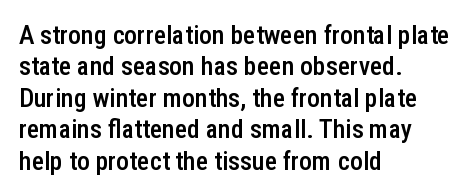
The image shows 26 px text type, upright; set left-aligned, line spacing 1.21x, normal letter spacing, not underlined.
